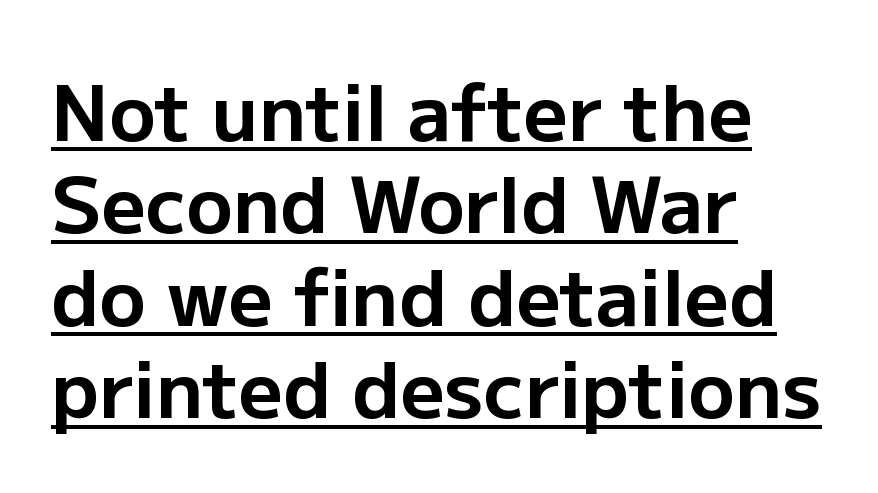
Q: Is the text bold? A: Yes.
Q: Is the text italic (slanted)? A: No, it is upright.
Q: Is the typeface a serif or a sans-serif typeface? A: Sans-serif.
Q: Is the text underlined? A: Yes.
Q: How is the paragraph aligned? A: Left-aligned.
Q: Is the spacing between letters normal or unusually wide? A: Normal.
Q: Width (condensed, normal, or wide)? A: Normal.
Q: Stroke contrast? A: Low.
Q: x-height? A: Medium.
Q: Monospaced? A: No.
